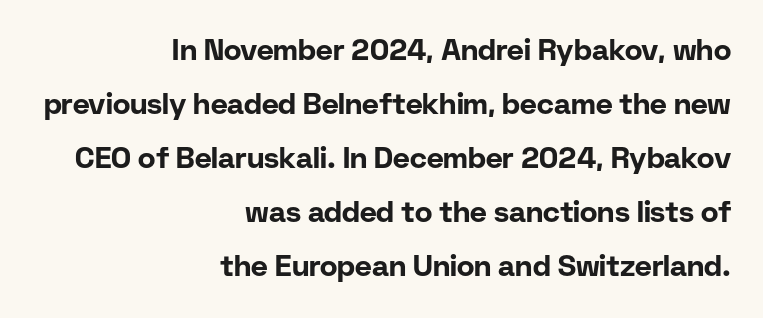
Q: Is the text bold? A: Yes.
Q: Is the text italic (slanted)? A: No, it is upright.
Q: Is the typeface a serif or a sans-serif typeface? A: Sans-serif.
Q: Is the text underlined? A: No.
Q: How is the paragraph aligned? A: Right-aligned.
Q: Is the spacing between letters normal or unusually wide? A: Normal.
Q: Width (condensed, normal, or wide)? A: Normal.
Q: Stroke contrast? A: Low.
Q: x-height? A: Medium.
Q: Monospaced? A: No.
